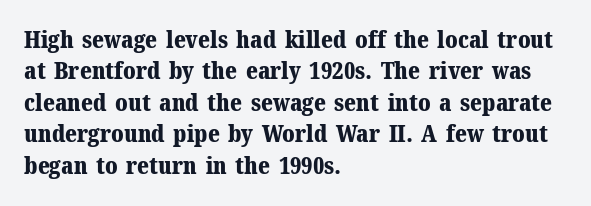
Caption: standard tracking, unaltered. In CSS terms this would be text-align: left. Unlike italic type, these characters show no tilt at all. A dark, heavy texture on the line: the type is bold.
